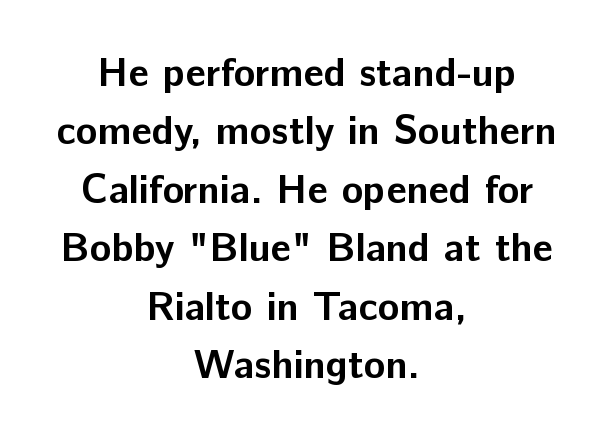
How heavy is the stroke? Heavy — this is a bold. Looks like regular typesetting: each glyph gets only the width it needs. Check where the strokes stop: nothing finishes them off — pure sans. Regular leading.
